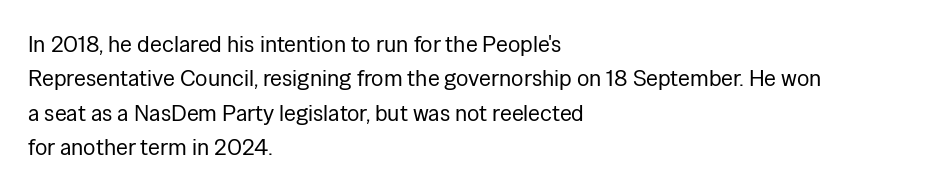
The image shows 23 px text type, upright; set left-aligned, normal line spacing (1.5x), normal letter spacing, not underlined.
